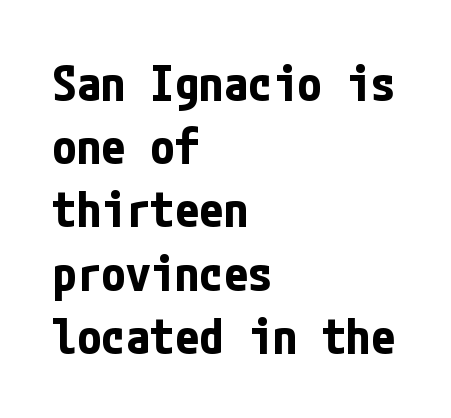
{"serif": "no", "italic": "no", "bold": "yes", "weight": "bold", "width": "condensed", "stroke_contrast": "low", "x_height": "medium", "underline": "no", "align": "left", "line_spacing": "normal", "line_spacing_ratio": 1.29, "letter_spacing": "normal", "letter_spacing_em": 0.0, "glyph_px": 49}
